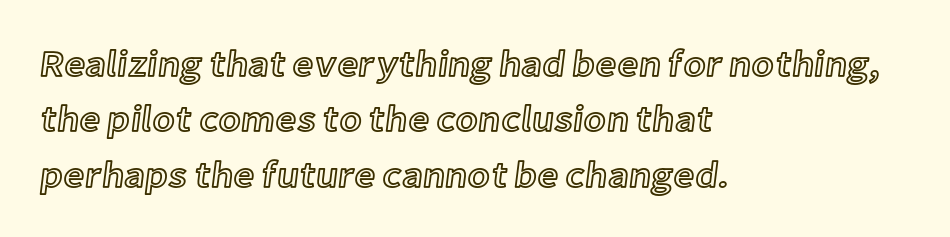
Q: Is the text italic (slanted)? A: Yes.
Q: Is the text underlined? A: No.
Q: How is the paragraph aligned? A: Left-aligned.
Q: Is the spacing between letters normal or unusually wide? A: Normal.
Q: Is the spacing between lines tight, normal or loose? A: Normal.
Q: Width (condensed, normal, or wide)? A: Normal.
Q: x-height? A: Medium.
Q: Monospaced? A: No.
